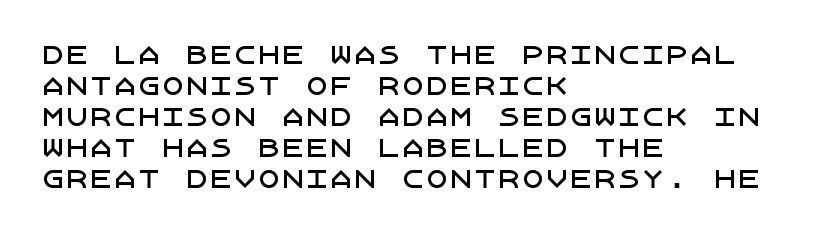
The rag falls on the right side of this text block. How would I describe the line gaps? Plain and ordinary. Ordinary non-slanted type is in use. The gaps between neighbouring characters are ordinary and unremarkable.
